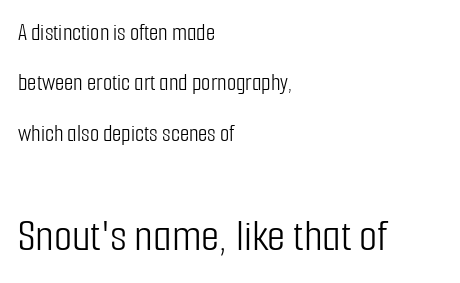
Q: Is the text bold? A: No.
Q: Is the text italic (slanted)? A: No, it is upright.
Q: Is the typeface a serif or a sans-serif typeface? A: Sans-serif.
Q: Is the text underlined? A: No.
Q: How is the paragraph aligned? A: Left-aligned.
Q: Is the spacing between letters normal or unusually wide? A: Normal.
Q: Is the spacing between lines tight, normal or loose? A: Loose.
Q: Which block of text is set in a larger size, the first (top) or the second (bottom)? A: The second (bottom) one.
Q: Width (condensed, normal, or wide)? A: Condensed.
Q: Stroke contrast? A: Low.
Q: x-height? A: Medium.
Q: Monospaced? A: No.
